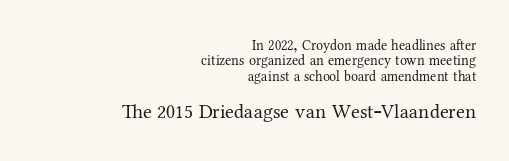
Bold? No — there's no thickening of the strokes. No word sits above an underline. This sample trades vertical openness for compactness between lines. Visually the block forms a straight wall on the right and a jagged coastline on the left.
